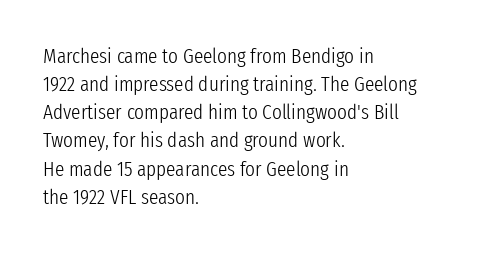
{"italic": "no", "bold": "no", "underline": "no", "align": "left", "line_spacing": "normal", "line_spacing_ratio": 1.34, "letter_spacing": "normal", "letter_spacing_em": 0.0, "glyph_px": 21}
